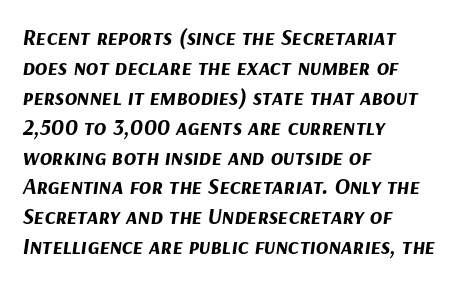
Typesetter's note: full bold, strokes at maximum text heaviness. The axis of the letterforms is tilted away from vertical. What's the leading like? Ordinary, nothing unusual. One-word summary of the alignment: left. You could call the tracking neutral — neither tight nor loose. A clean baseline with only descenders dipping below it.
